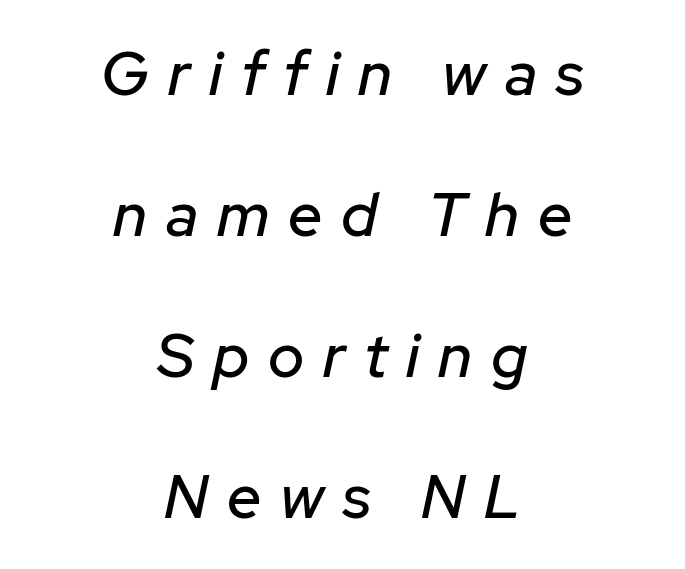
Q: Is the text italic (slanted)? A: Yes, it leans right by about 12 degrees.
Q: Is the text underlined? A: No.
Q: How is the paragraph aligned? A: Centered.
Q: Is the spacing between letters normal or unusually wide? A: Unusually wide.
Q: Is the spacing between lines tight, normal or loose? A: Loose.
Q: Width (condensed, normal, or wide)? A: Normal.
Q: Stroke contrast? A: Low.
Q: x-height? A: Medium.
Q: Monospaced? A: No.
